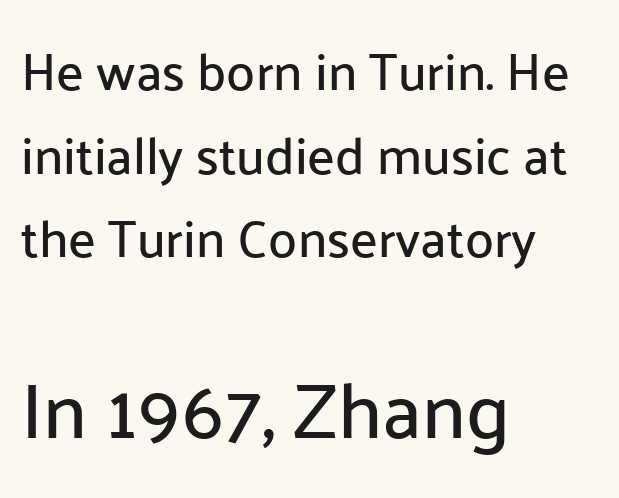
{"serif": "no", "italic": "no", "width": "normal", "stroke_contrast": "low", "x_height": "medium", "monospaced": "no", "underline": "no", "align": "left", "line_spacing": "normal", "line_spacing_ratio": 1.61, "letter_spacing": "normal", "letter_spacing_em": 0.0, "larger_block": "second", "size_ratio": 1.5, "glyph_px": 78}
